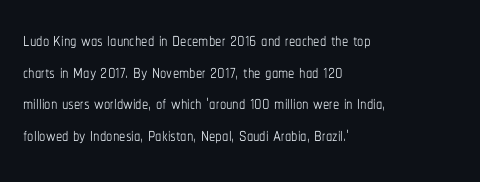
The characters are drawn with everyday or finer stroke widths. The string is rendered with underlining switched off. Leading matches the norm, producing a regular column. This sample uses plain, unmodified letter spacing.
